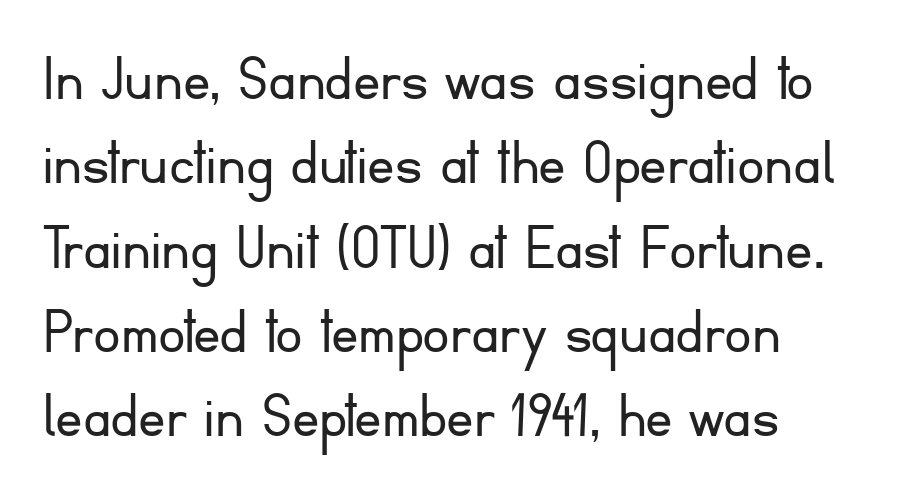
Q: Is the text bold? A: No.
Q: Is the text italic (slanted)? A: No, it is upright.
Q: Is the typeface a serif or a sans-serif typeface? A: Sans-serif.
Q: Is the text underlined? A: No.
Q: How is the paragraph aligned? A: Left-aligned.
Q: Is the spacing between letters normal or unusually wide? A: Normal.
Q: Width (condensed, normal, or wide)? A: Normal.
Q: Stroke contrast? A: Low.
Q: x-height? A: Small.
Q: Monospaced? A: No.
